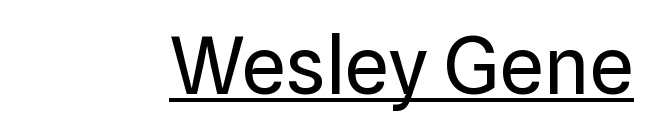
{"serif": "no", "italic": "no", "bold": "no", "weight": "regular", "width": "normal", "stroke_contrast": "low", "x_height": "medium", "monospaced": "no", "underline": "yes", "letter_spacing": "normal", "letter_spacing_em": 0.0, "glyph_px": 79}
